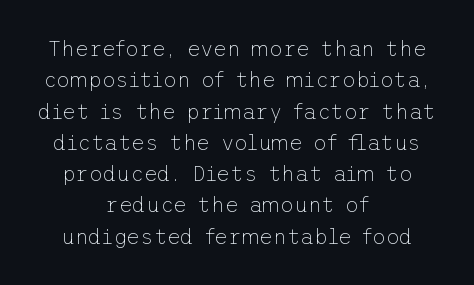
The image shows 21 px text type, upright; set centered, normal line spacing (1.49x), normal letter spacing, not underlined.
